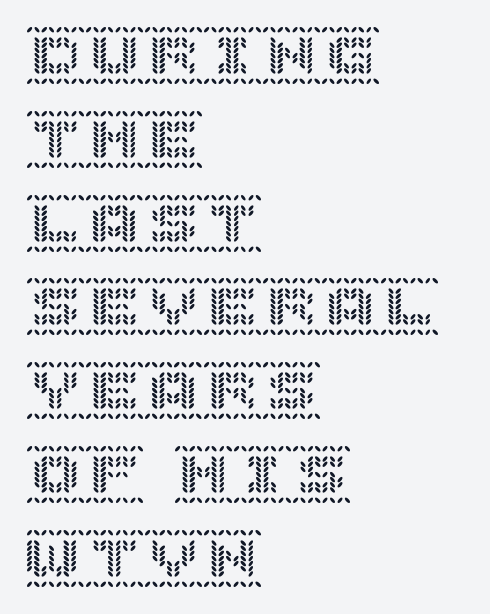
Q: Is the text italic (slanted)? A: No, it is upright.
Q: Is the text underlined? A: No.
Q: How is the paragraph aligned? A: Left-aligned.
Q: Is the spacing between letters normal or unusually wide? A: Normal.
Q: Is the spacing between lines tight, normal or loose? A: Normal.
Q: Width (condensed, normal, or wide)? A: Normal.
Q: x-height? A: Large.
